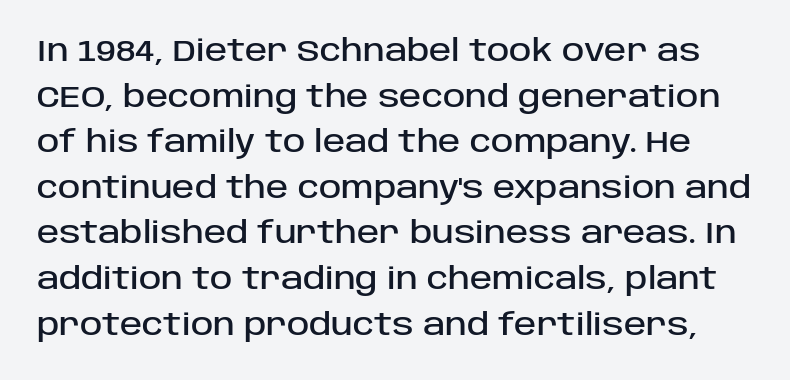
{"serif": "no", "italic": "no", "width": "normal", "stroke_contrast": "low", "x_height": "large", "monospaced": "no", "underline": "no", "line_spacing": "normal", "line_spacing_ratio": 1.52, "letter_spacing": "normal", "letter_spacing_em": 0.0, "glyph_px": 30}
